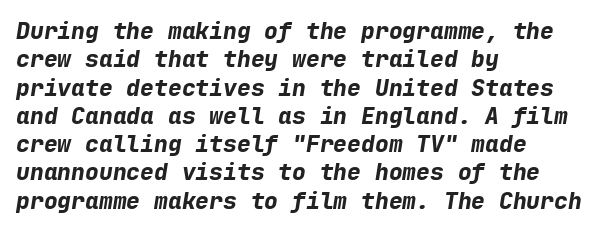
Check under the words: just untouched page. Each line starts at the same left margin while the right side varies. In terms of posture, this sample is oblique. The tracking reads as untouched default to a designer's eye. On the weight axis this lands at bold, roughly 700.
